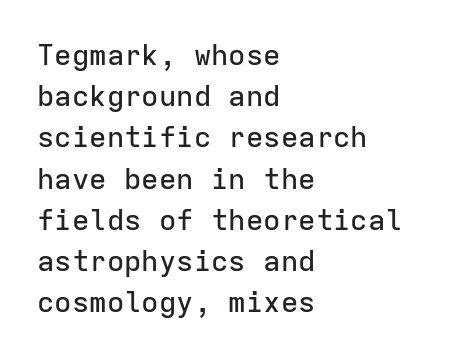
The image shows 29 px sans-serif type, upright, monospaced; set left-aligned, normal line spacing (1.42x), normal letter spacing, not underlined; low stroke contrast and a medium x-height.
